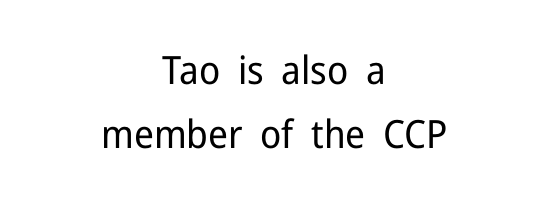
These lines keep a tight, regular rhythm from letter to letter. Underlining? Definitely not there. A student would call this center alignment; a typographer would say set centered. A normal amount of white space separates one row of letters from the next. The type family on display is of the sans-serif kind.
